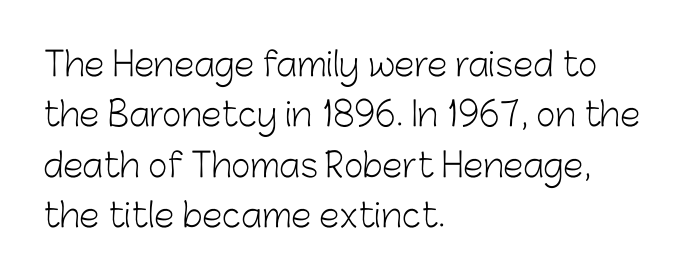
Weight class: somewhere from thin through regular. Honestly, the row spacing looks completely unremarkable. This sample has the flowing, uneven cadence of proportional lettering. A typesetter would call this zero additional tracking. Typeset ragged right — the left edge is the straight one. Honestly, there is no underline to notice here at all.
